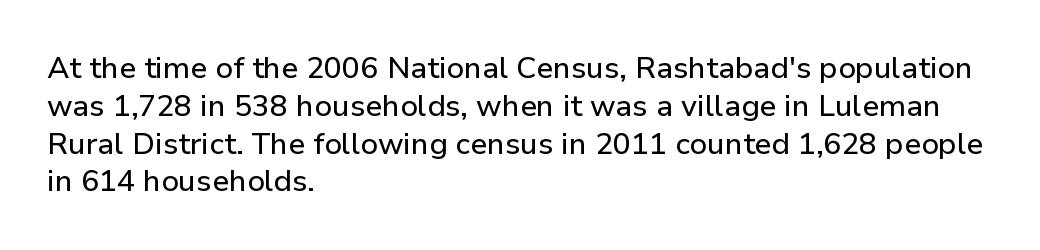
The image shows 30 px sans-serif type, upright; set left-aligned, normal line spacing (1.26x), normal letter spacing, not underlined; low stroke contrast and a medium x-height.
